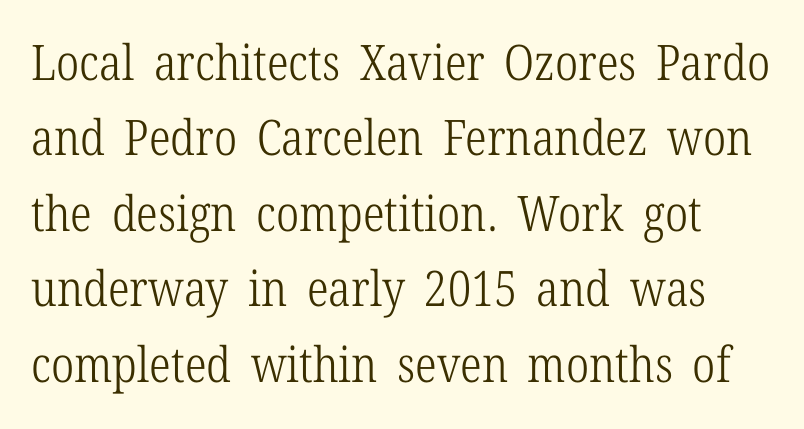
{"serif": "yes", "italic": "no", "bold": "no", "weight": "light", "width": "condensed", "stroke_contrast": "low", "x_height": "medium", "monospaced": "no", "underline": "no", "line_spacing": "normal", "line_spacing_ratio": 1.54, "letter_spacing": "normal", "letter_spacing_em": 0.0, "glyph_px": 49}
